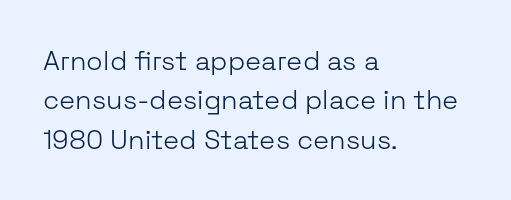
Q: Is the text bold? A: No.
Q: Is the text italic (slanted)? A: No, it is upright.
Q: Is the text underlined? A: No.
Q: How is the paragraph aligned? A: Left-aligned.
Q: Is the spacing between letters normal or unusually wide? A: Normal.
Q: Is the spacing between lines tight, normal or loose? A: Normal.
